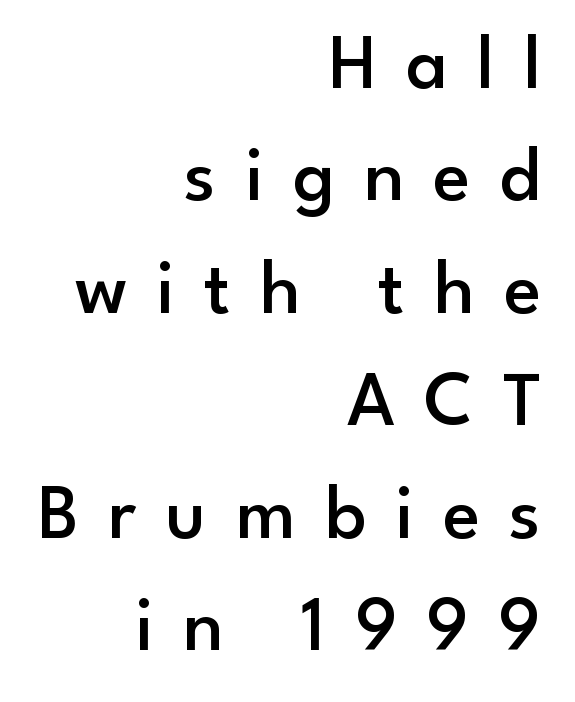
Q: Is the text bold? A: Semi-bold.
Q: Is the text italic (slanted)? A: No, it is upright.
Q: Is the typeface a serif or a sans-serif typeface? A: Sans-serif.
Q: Is the text underlined? A: No.
Q: How is the paragraph aligned? A: Right-aligned.
Q: Is the spacing between letters normal or unusually wide? A: Unusually wide.
Q: Is the spacing between lines tight, normal or loose? A: Normal.
Q: Width (condensed, normal, or wide)? A: Normal.
Q: Stroke contrast? A: Low.
Q: x-height? A: Small.
Q: Monospaced? A: No.
